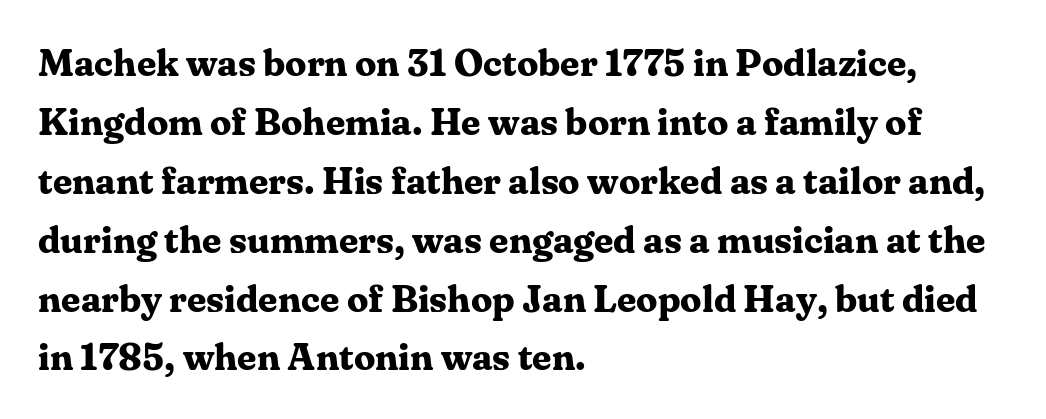
{"serif": "yes", "italic": "no", "bold": "yes", "weight": "bold", "width": "normal", "stroke_contrast": "medium", "x_height": "medium", "monospaced": "no", "underline": "no", "align": "left", "line_spacing": "normal", "line_spacing_ratio": 1.55, "letter_spacing": "normal", "letter_spacing_em": 0.0, "glyph_px": 38}
